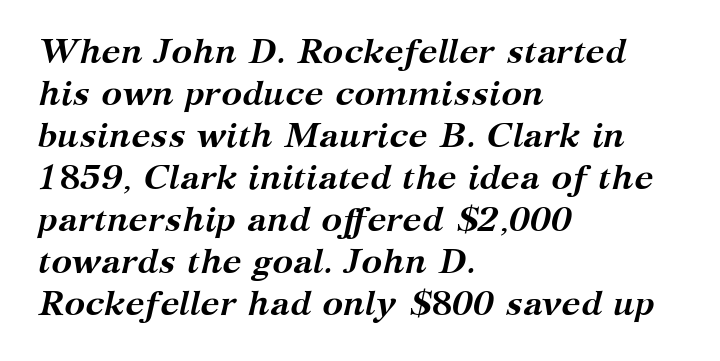
Regarding serifs, this sample has them. Caption: bold face, heavy strokes. Leftover space on each line is placed entirely after the last word. This sample has the flowing, uneven cadence of proportional lettering. Is the type slanted? Yes — the strokes lean at a clear angle.
